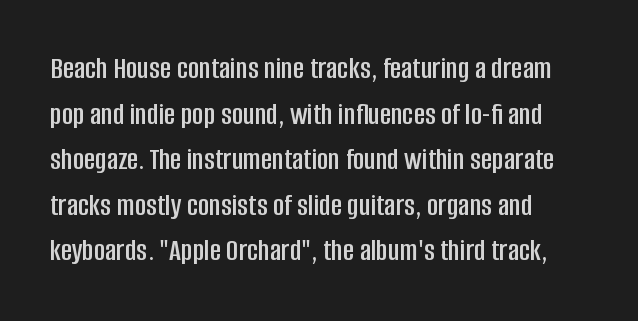
Q: Is the text italic (slanted)? A: No, it is upright.
Q: Is the typeface a serif or a sans-serif typeface? A: Sans-serif.
Q: Is the text underlined? A: No.
Q: How is the paragraph aligned? A: Left-aligned.
Q: Is the spacing between letters normal or unusually wide? A: Normal.
Q: Is the spacing between lines tight, normal or loose? A: Normal.
Q: Width (condensed, normal, or wide)? A: Condensed.
Q: Stroke contrast? A: Low.
Q: x-height? A: Large.
Q: Monospaced? A: No.
